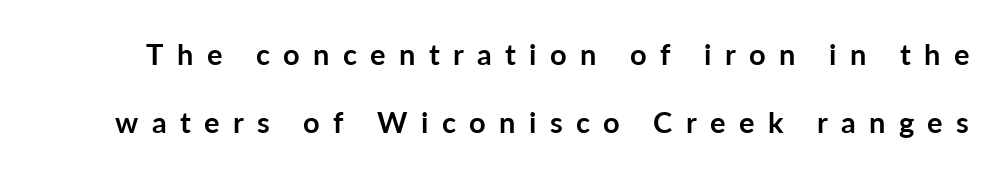
The image shows 29 px semibold sans-serif type, upright; set loose line spacing (2.34x), unusually wide letter spacing (+0.46 em), not underlined; low stroke contrast and a medium x-height.
